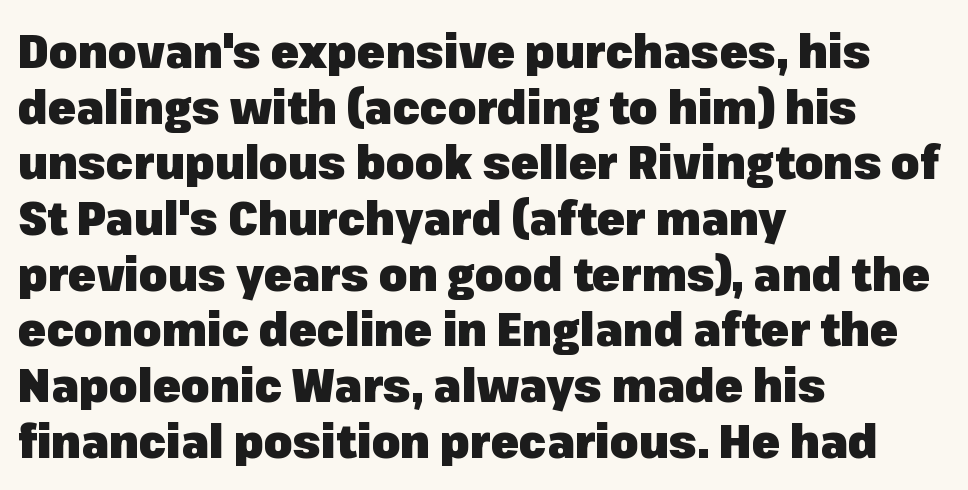
Q: Is the text bold? A: Yes.
Q: Is the text italic (slanted)? A: No, it is upright.
Q: Is the typeface a serif or a sans-serif typeface? A: Sans-serif.
Q: Is the text underlined? A: No.
Q: How is the paragraph aligned? A: Left-aligned.
Q: Is the spacing between letters normal or unusually wide? A: Normal.
Q: Width (condensed, normal, or wide)? A: Normal.
Q: Stroke contrast? A: Low.
Q: x-height? A: Medium.
Q: Monospaced? A: No.
